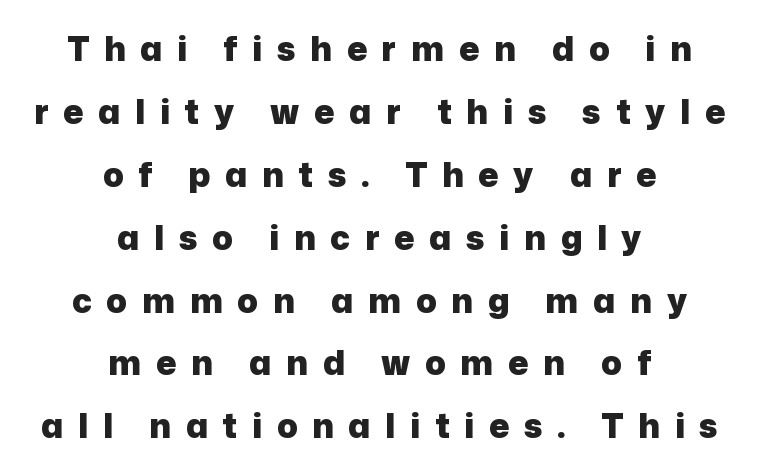
Q: Is the text bold? A: Yes.
Q: Is the text italic (slanted)? A: No, it is upright.
Q: Is the typeface a serif or a sans-serif typeface? A: Sans-serif.
Q: Is the text underlined? A: No.
Q: How is the paragraph aligned? A: Centered.
Q: Is the spacing between letters normal or unusually wide? A: Unusually wide.
Q: Width (condensed, normal, or wide)? A: Normal.
Q: Stroke contrast? A: Low.
Q: x-height? A: Medium.
Q: Monospaced? A: No.
